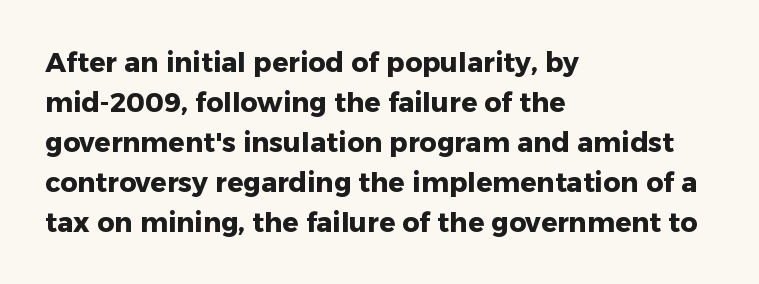
A student would call this left alignment; a typographer would say flush left, rag right. Lines of text with bare space underneath. Does the weight exceed regular? Yes, all the way to bold. Posture: vertical. The rows are spaced the way most documents space them. In terms of letterspacing, this is plain default setting.
